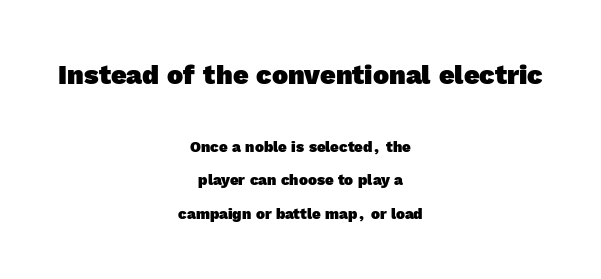
Type size steps down from the first block to the second. Vertical spacing — loose. What weight is shown? A full bold with thick strokes. No extra tracking has been applied to these lines. Does the copy run flush right? No — it is centered line by line. Honestly, there is no underline to notice here at all.
